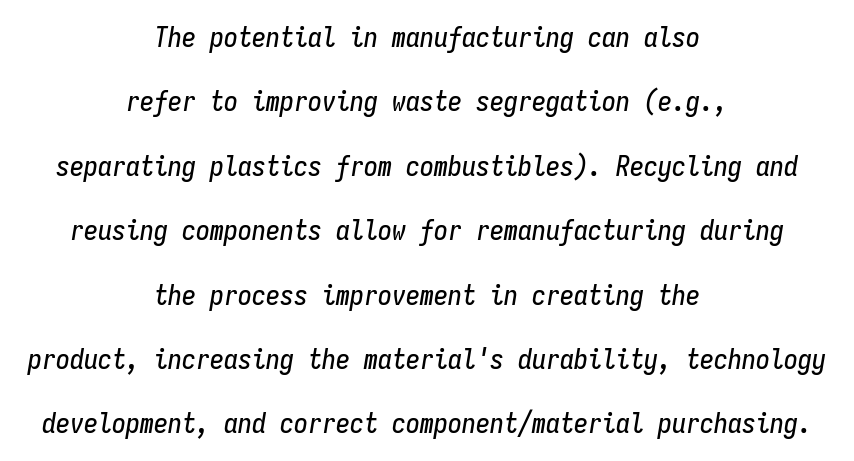
{"italic": "yes", "lean": "right", "slant_degrees": 9, "width": "condensed", "stroke_contrast": "low", "x_height": "medium", "monospaced": "yes", "underline": "no", "align": "center", "line_spacing": "loose", "line_spacing_ratio": 2.3, "letter_spacing": "normal", "letter_spacing_em": 0.0, "glyph_px": 28}
